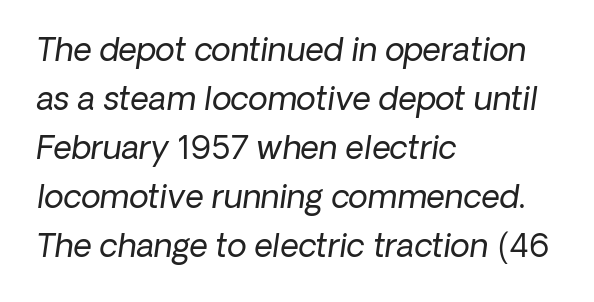
{"italic": "yes", "lean": "right", "slant_degrees": 8, "bold": "no", "weight": "regular", "width": "normal", "stroke_contrast": "low", "x_height": "medium", "monospaced": "no", "underline": "no", "align": "left", "line_spacing": "normal", "line_spacing_ratio": 1.53, "letter_spacing": "normal", "letter_spacing_em": 0.0, "glyph_px": 32}
